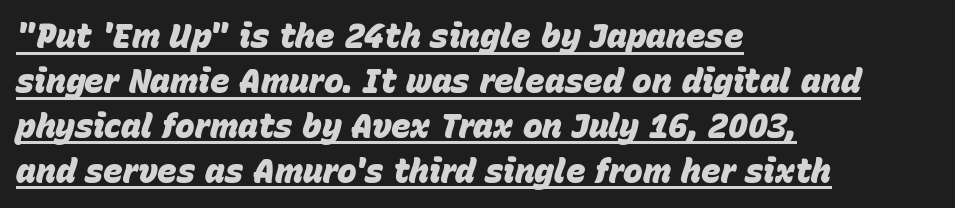
{"italic": "yes", "lean": "right", "slant_degrees": 15, "bold": "yes", "weight": "heavy", "width": "normal", "stroke_contrast": "low", "x_height": "large", "monospaced": "no", "underline": "yes", "align": "left", "line_spacing": "normal", "line_spacing_ratio": 1.36, "letter_spacing": "normal", "letter_spacing_em": 0.0, "glyph_px": 33}
